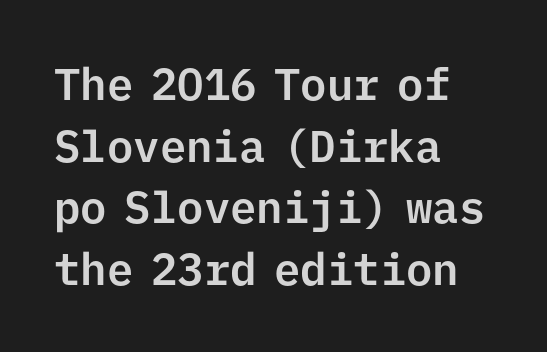
The image shows 44 px sans-serif type, upright, monospaced; set left-aligned, normal line spacing (1.4x), normal letter spacing, not underlined; low stroke contrast and a medium x-height.
